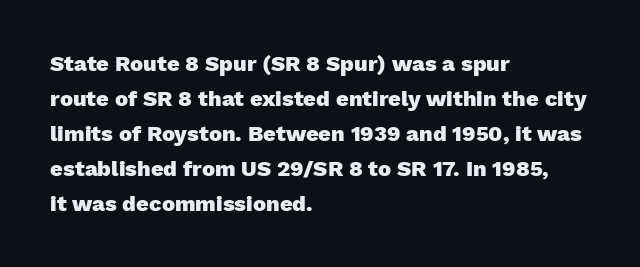
Horizontal bands of white between lines are of average thickness. The rendering keeps characters at their native spacing. Line beginnings align vertically; line endings do not. The font is running at its bold setting. No italicization has been applied; the sample stays upright.
